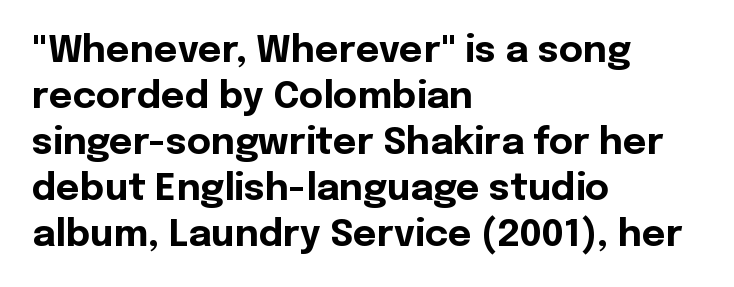
{"serif": "no", "italic": "no", "bold": "yes", "weight": "bold", "width": "normal", "x_height": "medium", "monospaced": "no", "underline": "no", "align": "left", "line_spacing_ratio": 1.24, "letter_spacing": "normal", "letter_spacing_em": 0.0, "glyph_px": 37}
